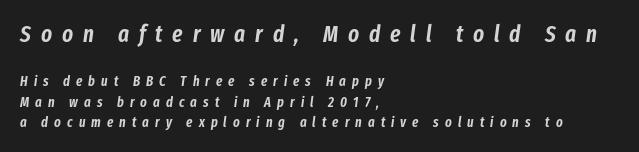
Q: Is the text italic (slanted)? A: Yes, it leans right by about 8 degrees.
Q: Is the text underlined? A: No.
Q: How is the paragraph aligned? A: Left-aligned.
Q: Is the spacing between letters normal or unusually wide? A: Unusually wide.
Q: Is the spacing between lines tight, normal or loose? A: Normal.
Q: Which block of text is set in a larger size, the first (top) or the second (bottom)? A: The first (top) one.
